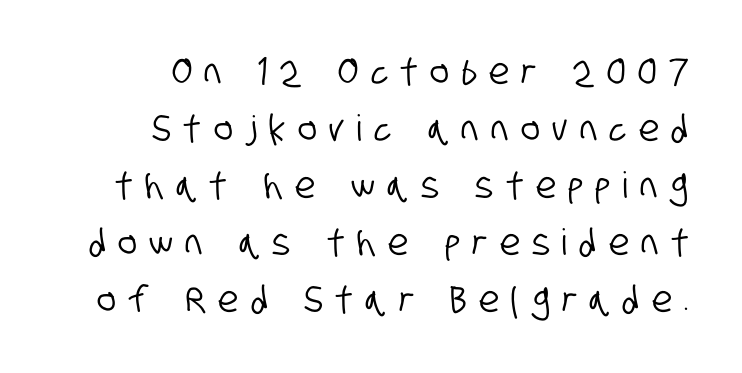
Q: Is the typeface a serif or a sans-serif typeface? A: Sans-serif.
Q: Is the text underlined? A: No.
Q: How is the paragraph aligned? A: Right-aligned.
Q: Is the spacing between letters normal or unusually wide? A: Unusually wide.
Q: Is the spacing between lines tight, normal or loose? A: Normal.
Q: Width (condensed, normal, or wide)? A: Condensed.
Q: Stroke contrast? A: Low.
Q: x-height? A: Large.
Q: Monospaced? A: No.
